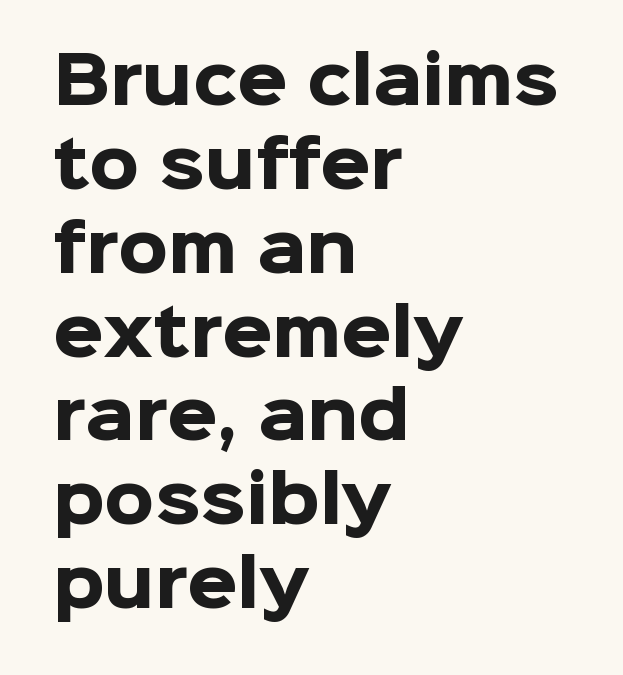
All the whitespace from short lines collects on the right. Note the varied advance widths — an 'i' is clearly narrower than an 'm'. Observe the ordinary spacing: letters are neighbours, not strangers. Nobody drew a line under any word here.
